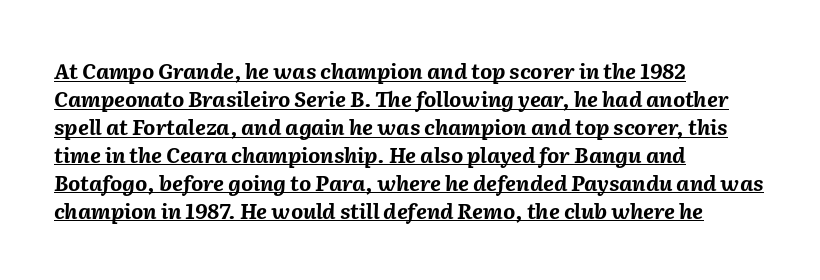
{"italic": "yes", "lean": "right", "slant_degrees": 2, "bold": "yes", "underline": "yes", "align": "left", "line_spacing": "normal", "line_spacing_ratio": 1.33, "letter_spacing": "normal", "letter_spacing_em": 0.0, "glyph_px": 21}
